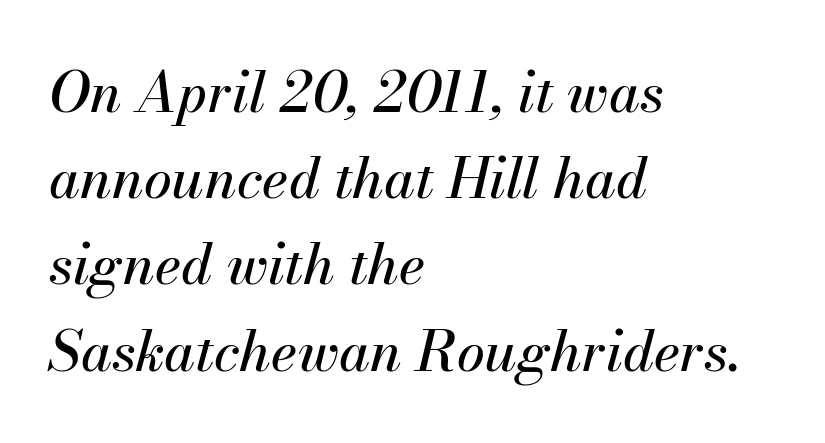
{"italic": "yes", "lean": "right", "slant_degrees": 13, "width": "normal", "stroke_contrast": "medium", "x_height": "small", "monospaced": "no", "underline": "no", "align": "left", "line_spacing": "normal", "line_spacing_ratio": 1.54, "letter_spacing": "normal", "letter_spacing_em": 0.0, "glyph_px": 56}
